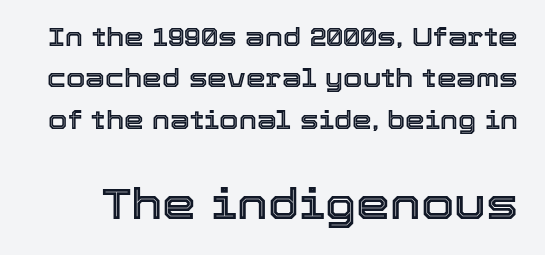
Q: Is the text italic (slanted)? A: No, it is upright.
Q: Is the text underlined? A: No.
Q: Is the spacing between letters normal or unusually wide? A: Normal.
Q: Is the spacing between lines tight, normal or loose? A: Normal.
Q: Which block of text is set in a larger size, the first (top) or the second (bottom)? A: The second (bottom) one.
Q: Width (condensed, normal, or wide)? A: Normal.
Q: x-height? A: Medium.
Q: Monospaced? A: No.
